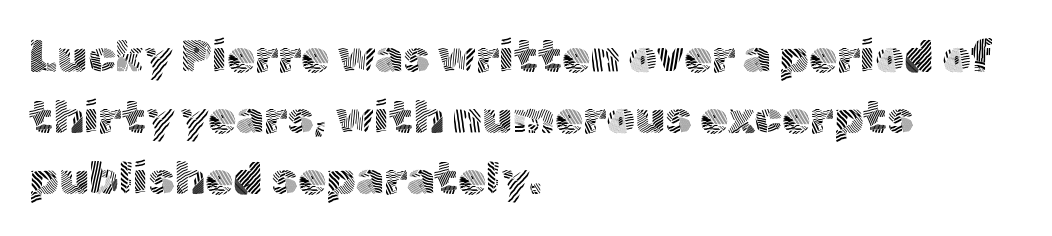
The image shows 45 px light sans-serif type, upright; set left-aligned, normal line spacing (1.36x), normal letter spacing, not underlined; a medium x-height.
